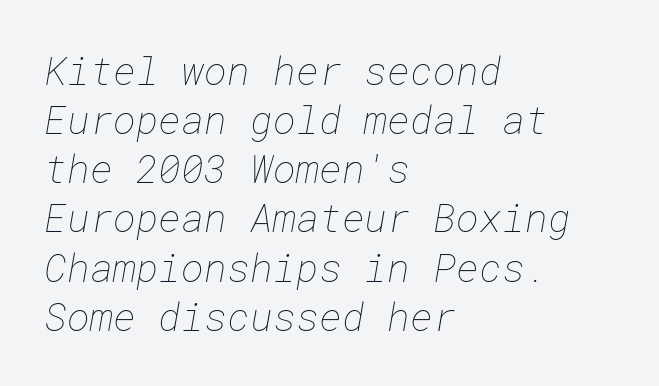
The space between consecutive lines is moderate. Casual observation: everything's shoved over to the left. Heft: none added — not bold. The space beneath each line is pristine and unruled. The tracking reads as untouched default to a designer's eye.
